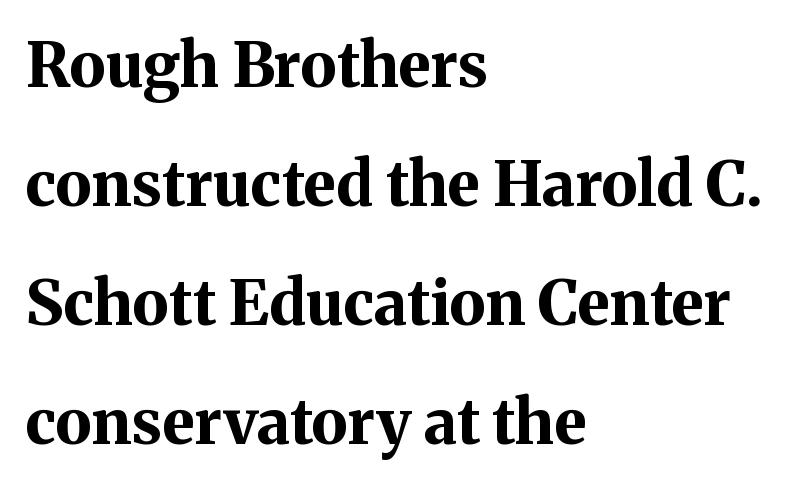
Q: Is the text bold? A: Yes.
Q: Is the text italic (slanted)? A: No, it is upright.
Q: Is the typeface a serif or a sans-serif typeface? A: Serif.
Q: Is the text underlined? A: No.
Q: How is the paragraph aligned? A: Left-aligned.
Q: Is the spacing between letters normal or unusually wide? A: Normal.
Q: Is the spacing between lines tight, normal or loose? A: Loose.
Q: Width (condensed, normal, or wide)? A: Normal.
Q: Stroke contrast? A: Medium.
Q: x-height? A: Medium.
Q: Monospaced? A: No.
